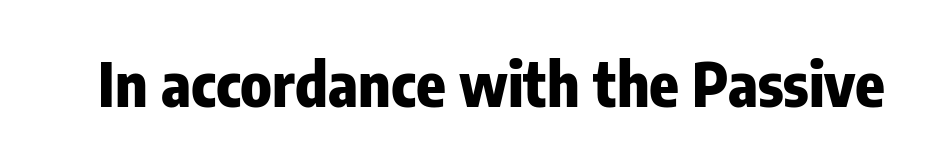
Unmarked baselines from the first word to the last. Plenty of ink on the page — the face is bold. Character widths vary here, with narrow letters taking less room than wide ones. To sum up the face: it is a sans, with no serifs.
